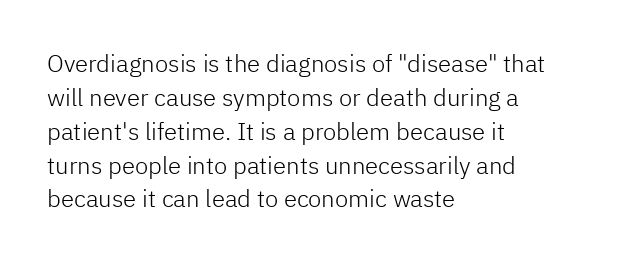
Q: Is the text bold? A: No.
Q: Is the text italic (slanted)? A: No, it is upright.
Q: Is the text underlined? A: No.
Q: How is the paragraph aligned? A: Left-aligned.
Q: Is the spacing between letters normal or unusually wide? A: Normal.
Q: Is the spacing between lines tight, normal or loose? A: Normal.
